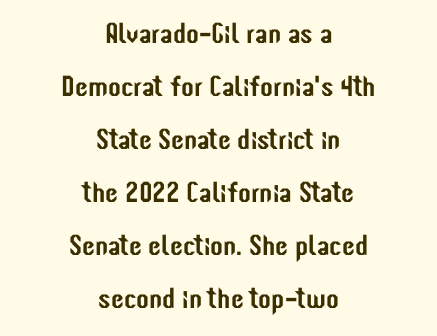
{"serif": "no", "italic": "no", "width": "condensed", "stroke_contrast": "low", "x_height": "medium", "monospaced": "no", "underline": "no", "align": "center", "line_spacing_ratio": 1.83, "letter_spacing": "normal", "letter_spacing_em": 0.0, "glyph_px": 29}
